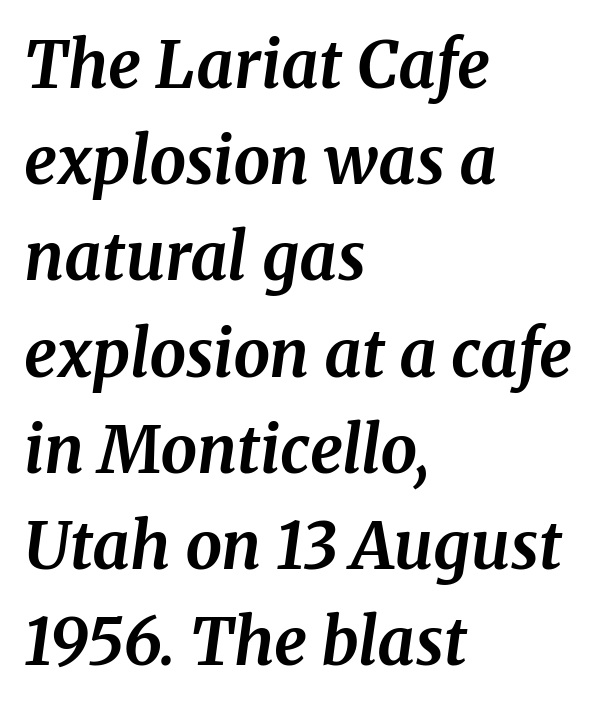
Casual observation: everything's shoved over to the left. The sample has been set heavy, in full bold. Italic? Definitely — the glyphs are oblique. Varying glyph widths throughout — classic text-font behaviour. The space beneath each line is pristine and unruled.
